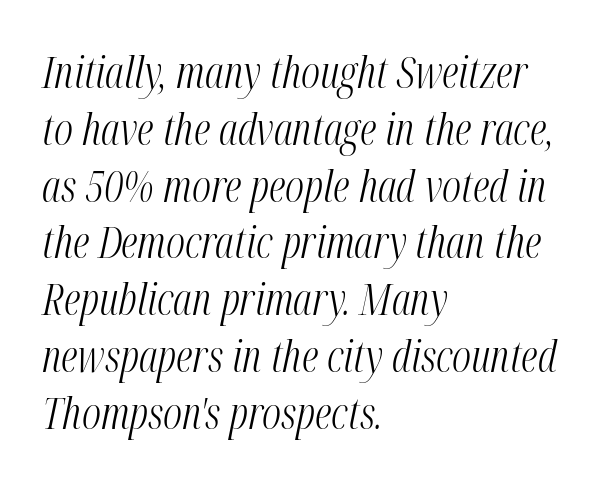
{"italic": "yes", "lean": "right", "slant_degrees": 12, "bold": "no", "weight": "light", "width": "condensed", "stroke_contrast": "medium", "x_height": "medium", "monospaced": "no", "underline": "no", "align": "left", "line_spacing": "normal", "line_spacing_ratio": 1.32, "letter_spacing": "normal", "letter_spacing_em": 0.0, "glyph_px": 43}
